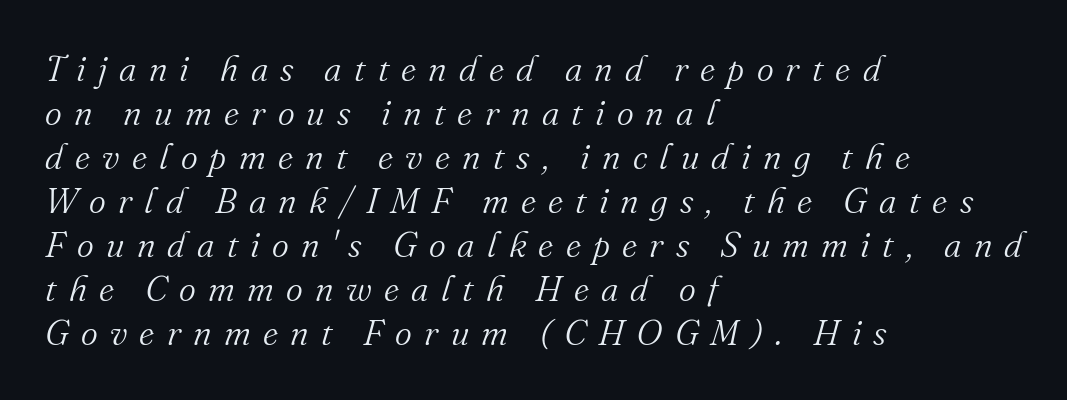
The image shows 36 px light serif type, italic (leaning right); set left-aligned, line spacing 1.22x, unusually wide letter spacing (+0.34 em), not underlined; medium stroke contrast and a small x-height.
